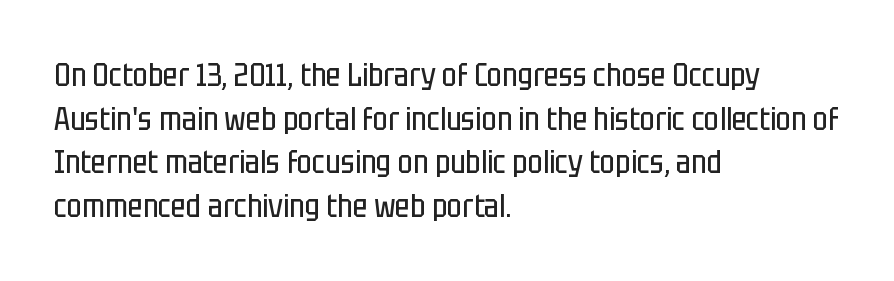
{"serif": "no", "italic": "no", "bold": "no", "weight": "regular", "width": "condensed", "stroke_contrast": "low", "x_height": "large", "monospaced": "no", "underline": "no", "align": "left", "line_spacing": "normal", "line_spacing_ratio": 1.36, "letter_spacing": "normal", "letter_spacing_em": 0.0, "glyph_px": 32}
